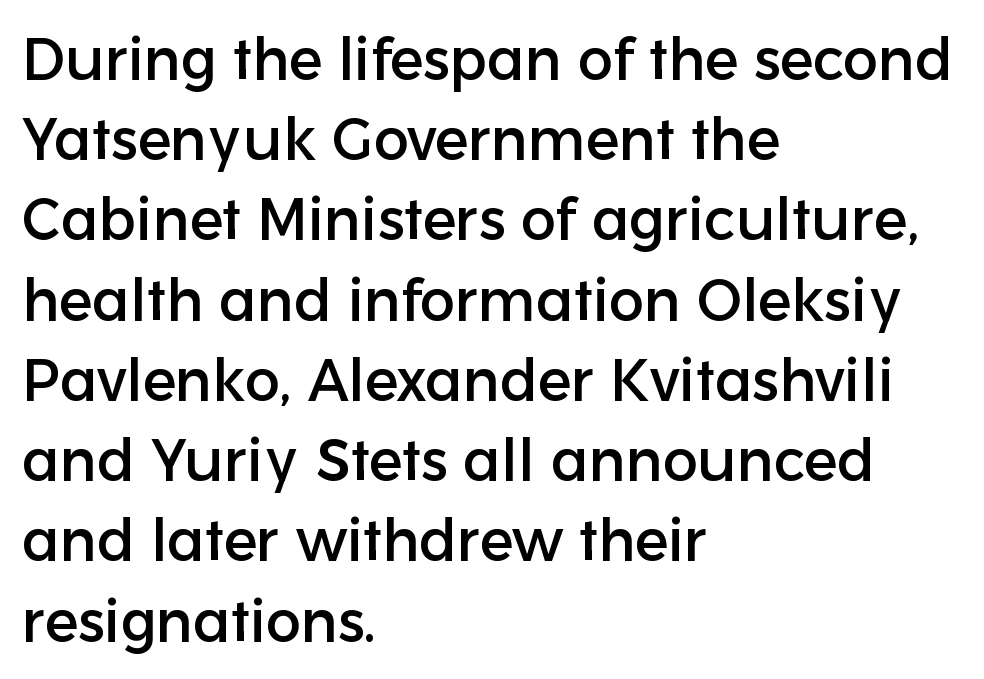
{"serif": "no", "italic": "no", "width": "normal", "stroke_contrast": "low", "x_height": "medium", "monospaced": "no", "underline": "no", "align": "left", "line_spacing": "normal", "line_spacing_ratio": 1.36, "letter_spacing": "normal", "letter_spacing_em": 0.0, "glyph_px": 59}
